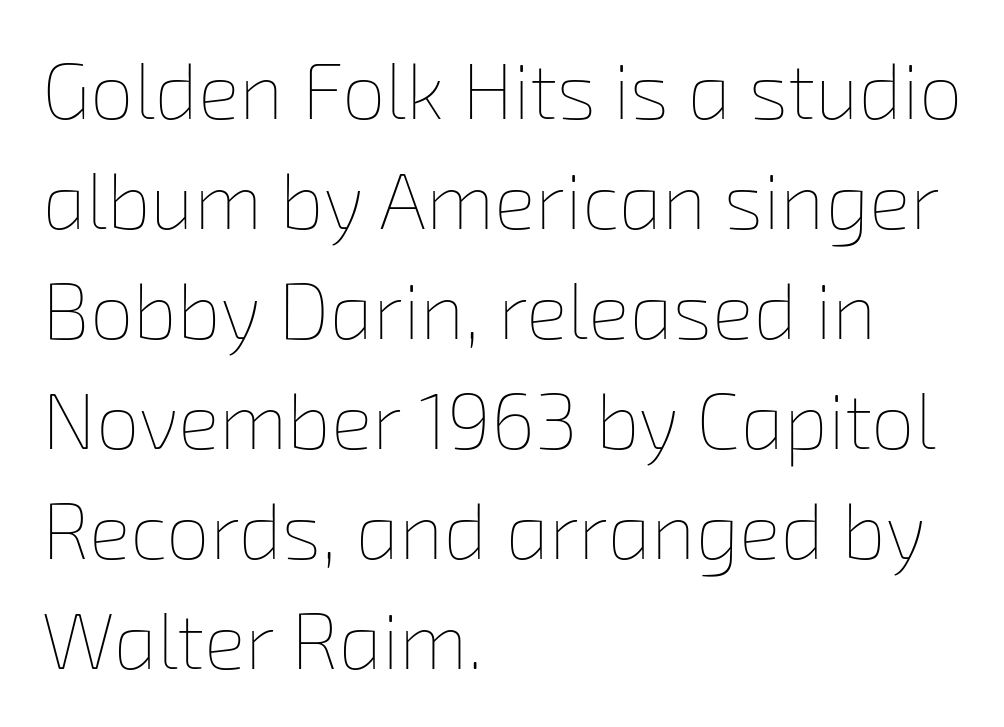
No letter is thick-stroked: the sample isn't bold. The paragraph has a hard left edge and a soft right edge. The letters sit at their default tracking, neither squeezed nor spread. Here the designer chose a conventional face with non-uniform glyph widths.
